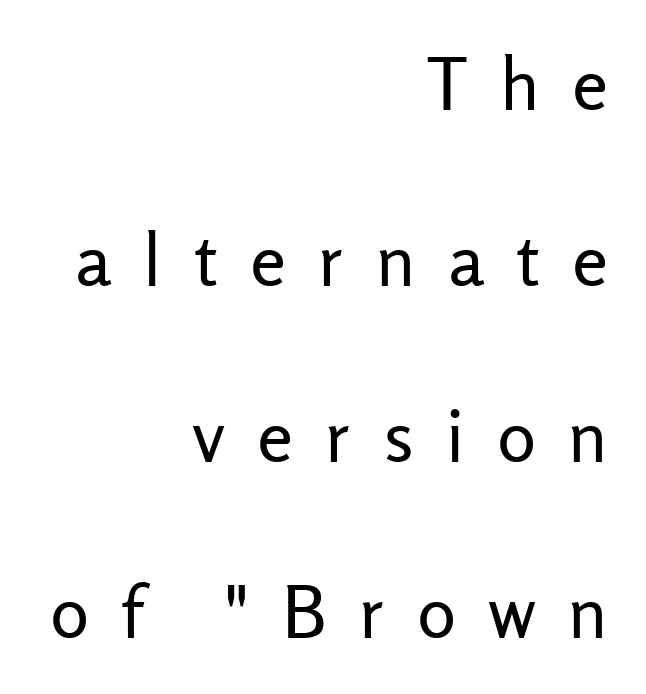
Q: Is the text bold? A: No.
Q: Is the text italic (slanted)? A: No, it is upright.
Q: Is the typeface a serif or a sans-serif typeface? A: Sans-serif.
Q: Is the text underlined? A: No.
Q: How is the paragraph aligned? A: Right-aligned.
Q: Is the spacing between letters normal or unusually wide? A: Unusually wide.
Q: Is the spacing between lines tight, normal or loose? A: Loose.
Q: Width (condensed, normal, or wide)? A: Normal.
Q: Stroke contrast? A: Low.
Q: x-height? A: Medium.
Q: Monospaced? A: No.
